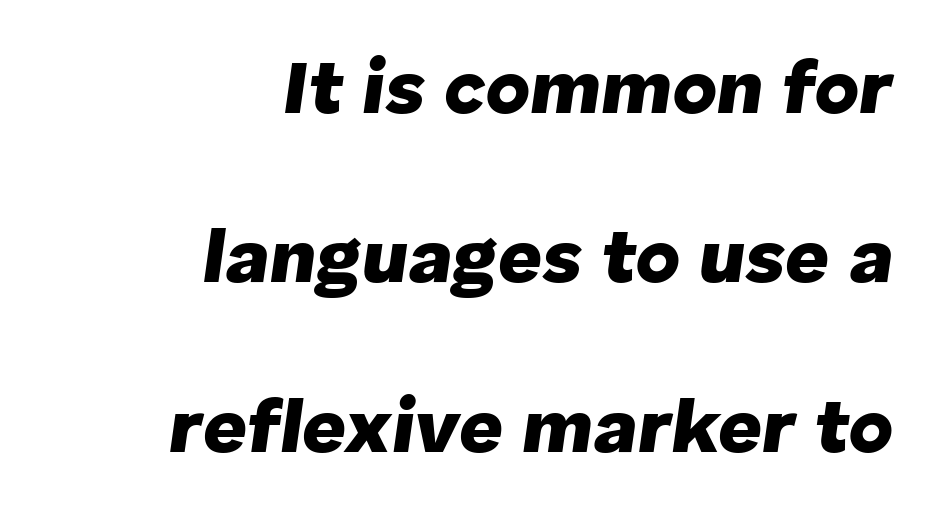
The image shows 76 px heavy type, italic (leaning right); set right-aligned, loose line spacing (2.23x), normal letter spacing, not underlined; low stroke contrast and a medium x-height.
